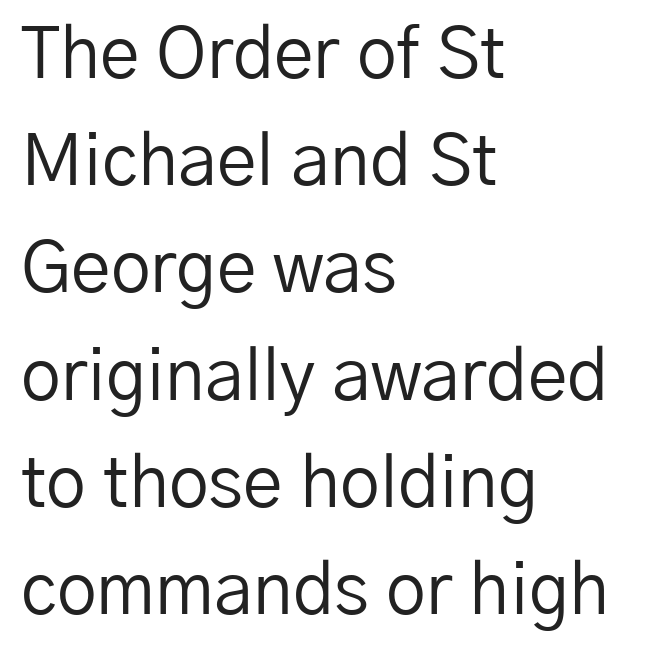
The image shows 71 px regular-weight sans-serif type, upright; set left-aligned, normal line spacing (1.51x), normal letter spacing, not underlined; low stroke contrast and a medium x-height.
